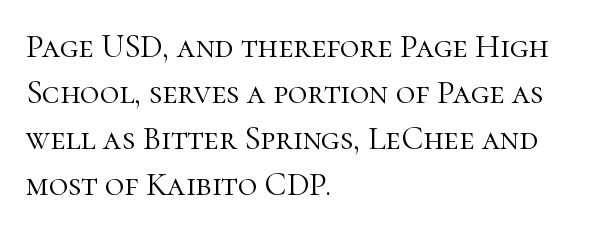
The rendering shows small feet on the letterforms — a serif design. Notice how the passage keeps a crisp vertical edge on the left only. The lines sit at an ordinary, default distance from one another. Stems and bowls with no extra thickness — not bold. The tracking reads as untouched default to a designer's eye. Anything drawn beneath the words? Only blank space.
